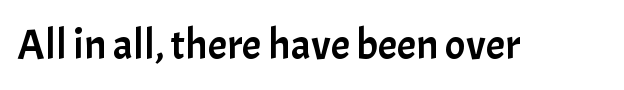
{"serif": "no", "italic": "no", "width": "normal", "stroke_contrast": "low", "x_height": "medium", "monospaced": "no", "underline": "no", "letter_spacing": "normal", "letter_spacing_em": 0.0, "glyph_px": 43}
